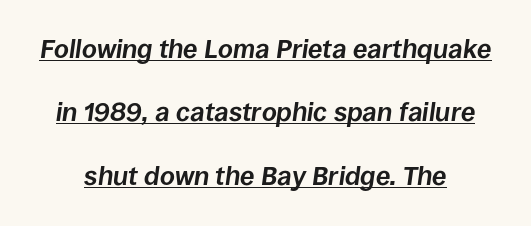
The passage shown stacks its lines with a broad gap. Looking at the ascenders, they clearly lean. Tracking here is standard; glyphs follow each other at the usual distance. Pretty heavy lettering here — definitely bold.
